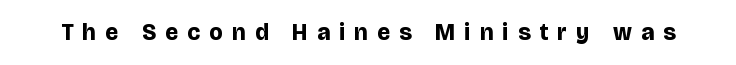
{"italic": "no", "bold": "yes", "underline": "no", "letter_spacing": "wide", "letter_spacing_em": 0.41, "glyph_px": 23}
